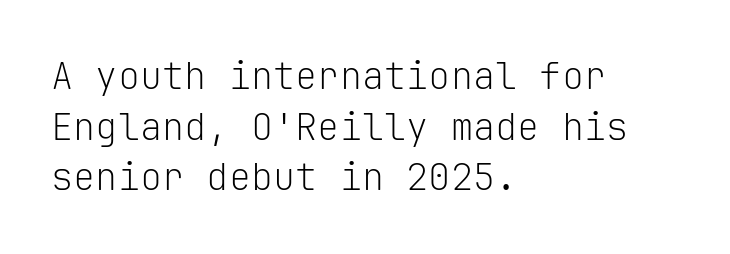
{"serif": "no", "italic": "no", "bold": "no", "weight": "light", "width": "normal", "stroke_contrast": "low", "x_height": "medium", "monospaced": "yes", "underline": "no", "align": "left", "line_spacing": "normal", "line_spacing_ratio": 1.37, "letter_spacing": "normal", "letter_spacing_em": 0.0, "glyph_px": 37}
